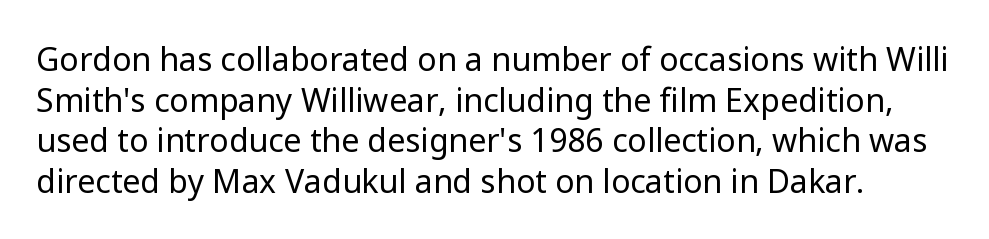
The image shows 32 px regular-weight sans-serif type, upright; set normal line spacing (1.27x), normal letter spacing, not underlined; low stroke contrast and a medium x-height.
